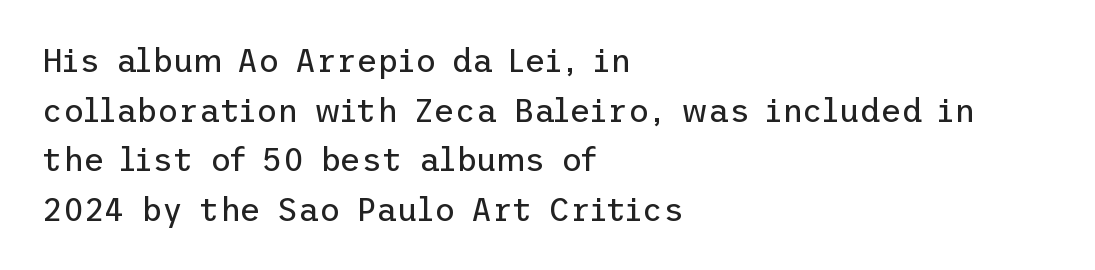
The face used here is a sans, in the tradition of grotesques and geometrics. The words here are not underlined. Where is the straight margin? On the left. Between one letter and the next there's only the usual sliver of space. Horizontal bands of white between lines are of average thickness. Every character sits straight up, as roman type does.
